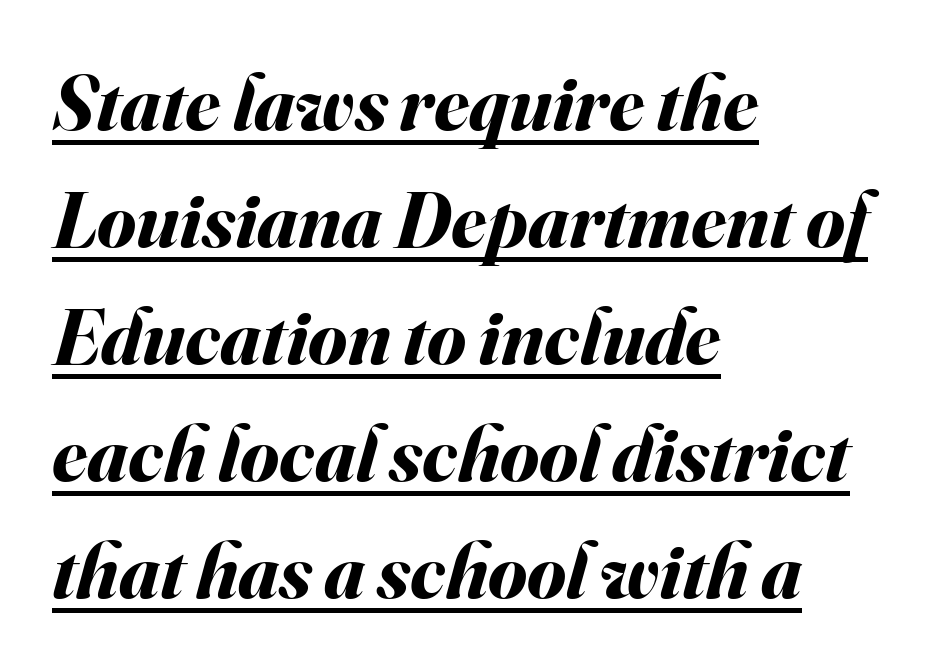
{"italic": "yes", "lean": "right", "slant_degrees": 16, "bold": "yes", "weight": "bold", "width": "normal", "stroke_contrast": "medium", "x_height": "small", "monospaced": "no", "underline": "yes", "align": "left", "line_spacing": "normal", "line_spacing_ratio": 1.48, "letter_spacing": "normal", "letter_spacing_em": 0.0, "glyph_px": 79}
